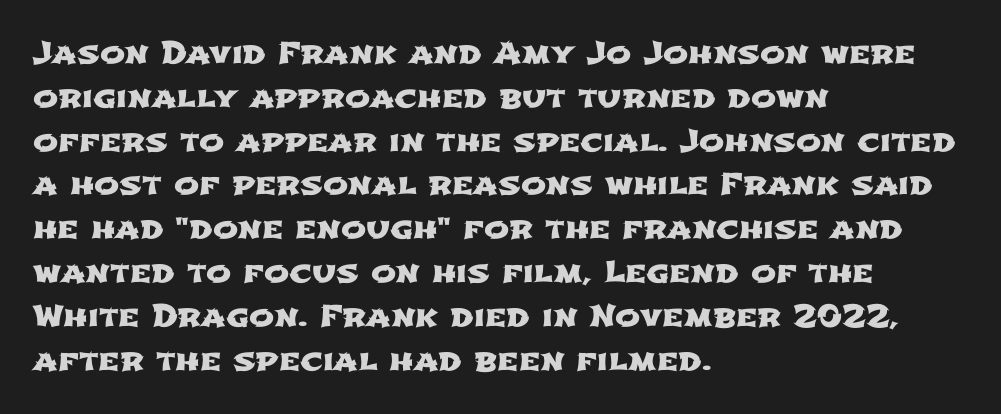
Left-aligned paragraph, ragged on the right. Serifs: no, the terminals of the letterforms are clean. The baseline area is clear. This sample keeps an unexceptional amount of space between lines.
